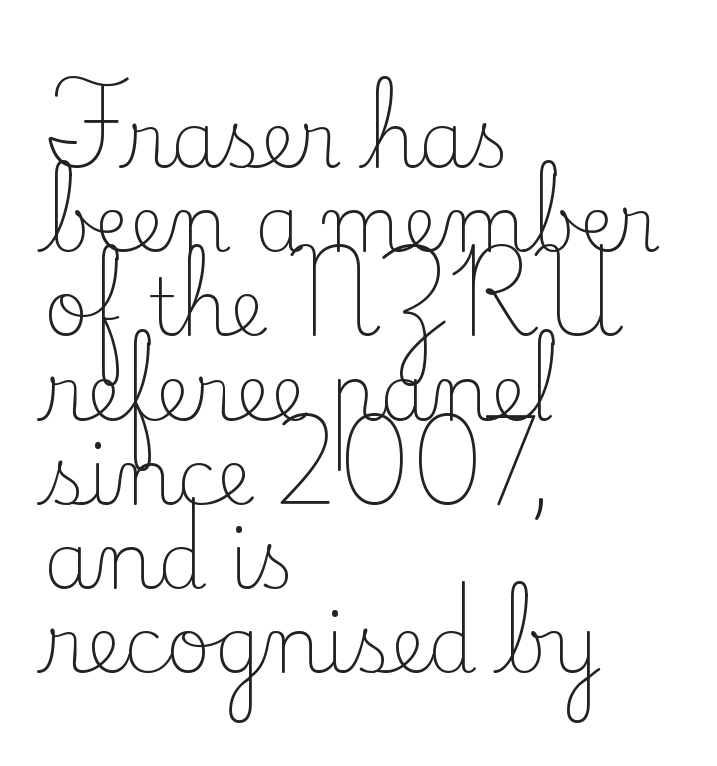
The image shows 78 px light serif type, upright; set left-aligned, tight line spacing (1.08x), normal letter spacing, not underlined; low stroke contrast and a small x-height.
